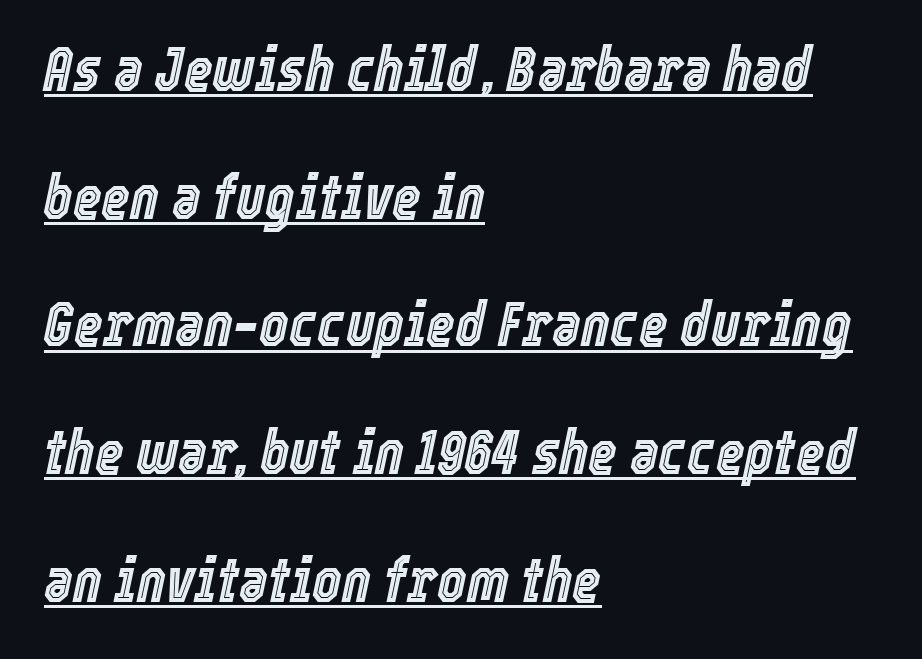
The image shows 62 px condensed type, italic (leaning right); set left-aligned, loose line spacing (2.06x), normal letter spacing, underlined; a medium x-height.
